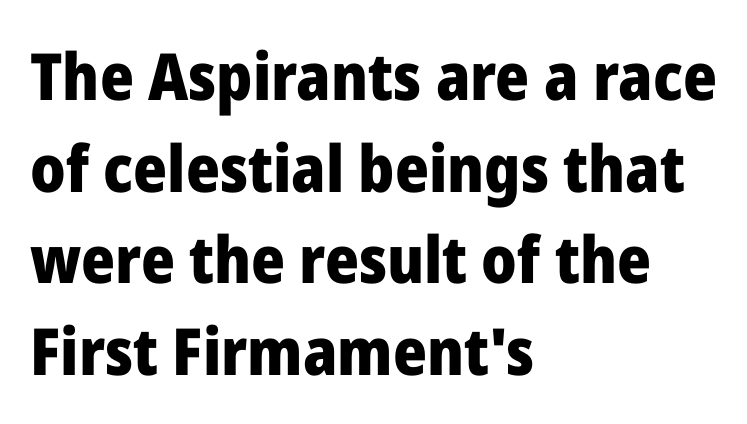
{"serif": "no", "italic": "no", "bold": "yes", "weight": "heavy", "width": "normal", "stroke_contrast": "low", "x_height": "medium", "monospaced": "no", "underline": "no", "align": "left", "line_spacing": "normal", "line_spacing_ratio": 1.41, "letter_spacing": "normal", "letter_spacing_em": 0.0, "glyph_px": 65}
